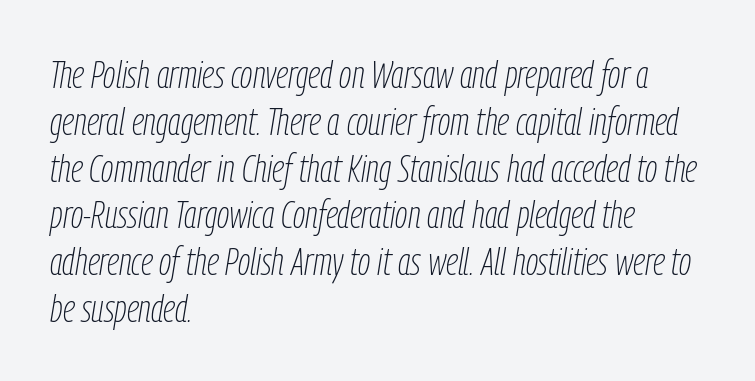
Stems here are at most as thick as an everyday book face. The setting favours the left margin, as ordinary paragraphs usually do. Slant detected: the letters are inclined. The space directly below the letters is spotless.
